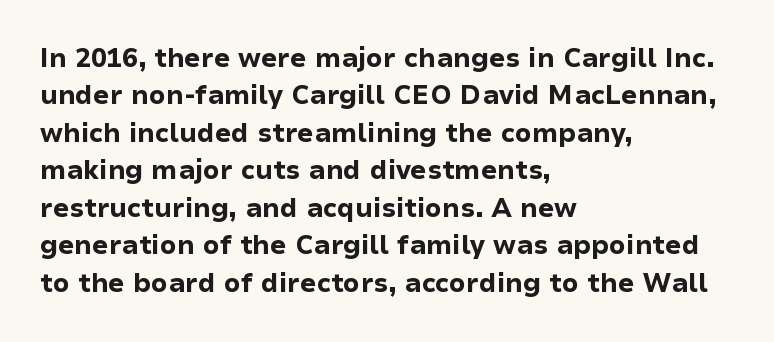
The image shows 26 px bold type, upright; set left-aligned, normal line spacing (1.44x), normal letter spacing, not underlined.
